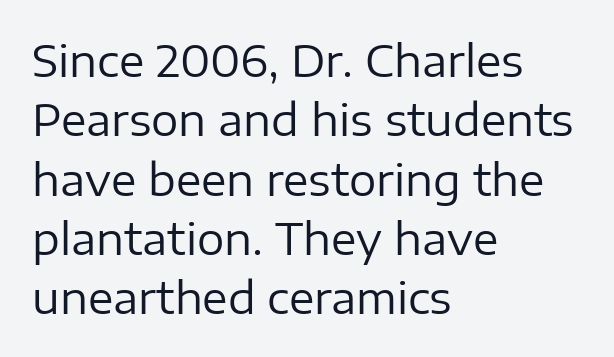
Q: Is the text bold? A: No.
Q: Is the text italic (slanted)? A: No, it is upright.
Q: Is the typeface a serif or a sans-serif typeface? A: Sans-serif.
Q: Is the text underlined? A: No.
Q: How is the paragraph aligned? A: Left-aligned.
Q: Is the spacing between letters normal or unusually wide? A: Normal.
Q: Is the spacing between lines tight, normal or loose? A: Normal.
Q: Width (condensed, normal, or wide)? A: Normal.
Q: Stroke contrast? A: Low.
Q: x-height? A: Medium.
Q: Monospaced? A: No.
